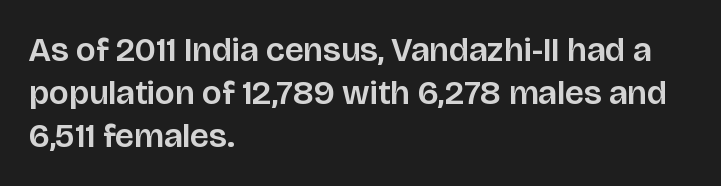
The image shows 34 px sans-serif type, upright; set left-aligned, normal line spacing (1.26x), normal letter spacing, not underlined; low stroke contrast and a large x-height.
